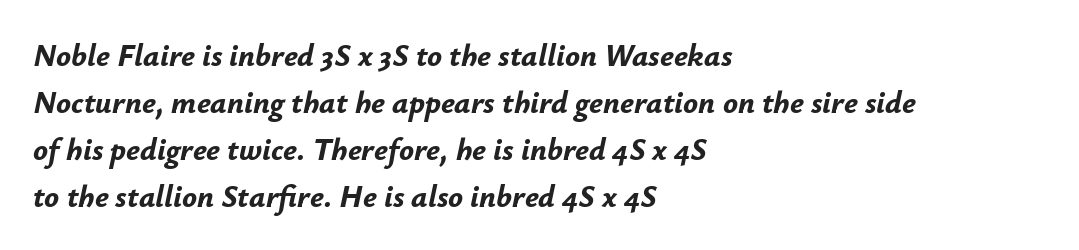
Q: Is the text bold? A: Yes.
Q: Is the text italic (slanted)? A: Yes, it leans right by about 12 degrees.
Q: Is the text underlined? A: No.
Q: How is the paragraph aligned? A: Left-aligned.
Q: Is the spacing between letters normal or unusually wide? A: Normal.
Q: Is the spacing between lines tight, normal or loose? A: Normal.
Q: Width (condensed, normal, or wide)? A: Normal.
Q: Stroke contrast? A: Low.
Q: x-height? A: Small.
Q: Monospaced? A: No.
